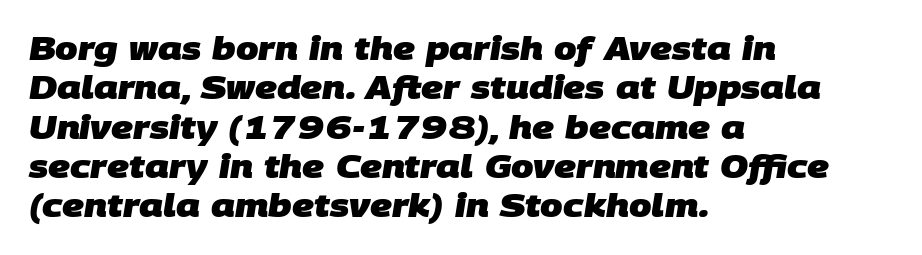
The image shows 32 px heavy sans-serif type; set left-aligned, line spacing 1.23x, normal letter spacing, not underlined; low stroke contrast and a large x-height.
